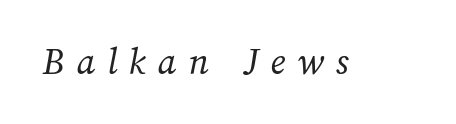
Letters have the restrained weight of plain body copy at most. Any mark beneath the type? The region is blank. Here the glyphs are tracked loosely, breaking word shapes into spaced letters. Think of a printed novel: that variable character pitch is what you see here.
